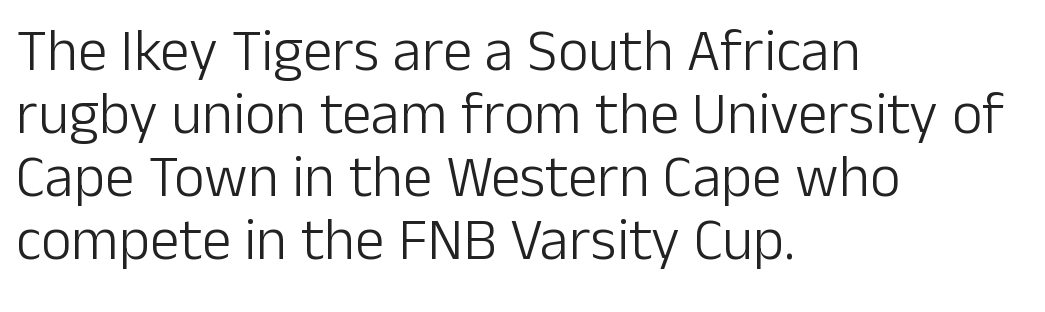
Q: Is the text bold? A: No.
Q: Is the text italic (slanted)? A: No, it is upright.
Q: Is the typeface a serif or a sans-serif typeface? A: Sans-serif.
Q: Is the text underlined? A: No.
Q: How is the paragraph aligned? A: Left-aligned.
Q: Is the spacing between letters normal or unusually wide? A: Normal.
Q: Is the spacing between lines tight, normal or loose? A: Tight.
Q: Width (condensed, normal, or wide)? A: Normal.
Q: Stroke contrast? A: Low.
Q: x-height? A: Medium.
Q: Monospaced? A: No.
